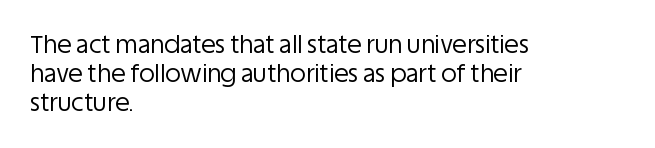
{"italic": "no", "bold": "no", "underline": "no", "align": "left", "line_spacing_ratio": 1.21, "letter_spacing": "normal", "letter_spacing_em": 0.0, "glyph_px": 24}
